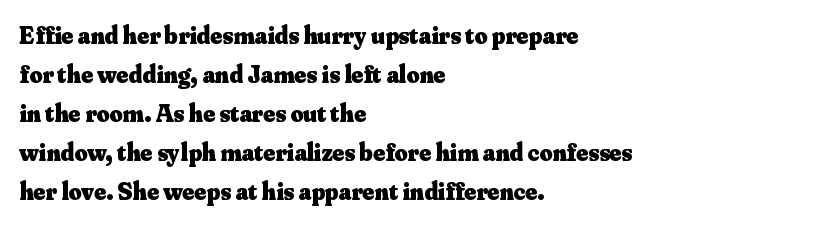
Vertical strokes here are truly vertical. In terms of letterspacing, this is plain default setting. This block has exactly the height ordinary leading produces. Pretty heavy lettering here — definitely bold.
